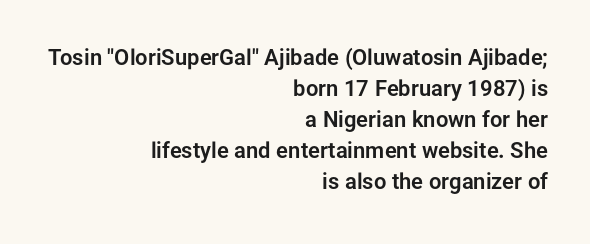
Notice how the stems are strictly vertical — no italics here. Regarding leading, the lines here are spaced in the standard way. A bare baseline throughout the passage. What stands out about the letter spacing? Nothing — it is the standard amount. Right-aligned paragraph, ragged on the left.
